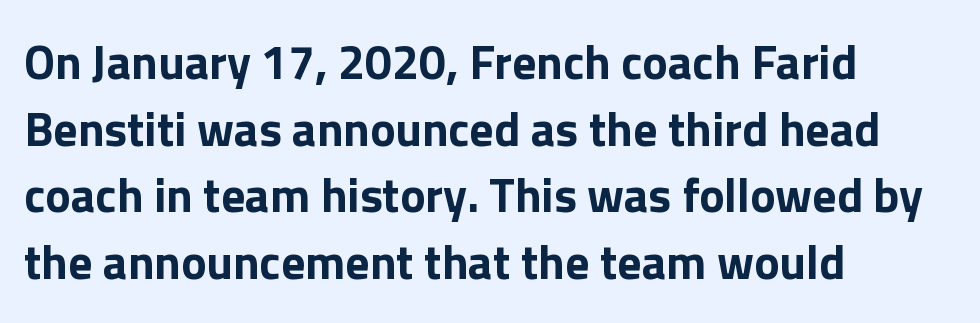
{"serif": "no", "italic": "no", "bold": "yes", "weight": "bold", "width": "normal", "stroke_contrast": "low", "x_height": "medium", "monospaced": "no", "underline": "no", "align": "left", "line_spacing": "normal", "line_spacing_ratio": 1.39, "letter_spacing": "normal", "letter_spacing_em": 0.0, "glyph_px": 48}
